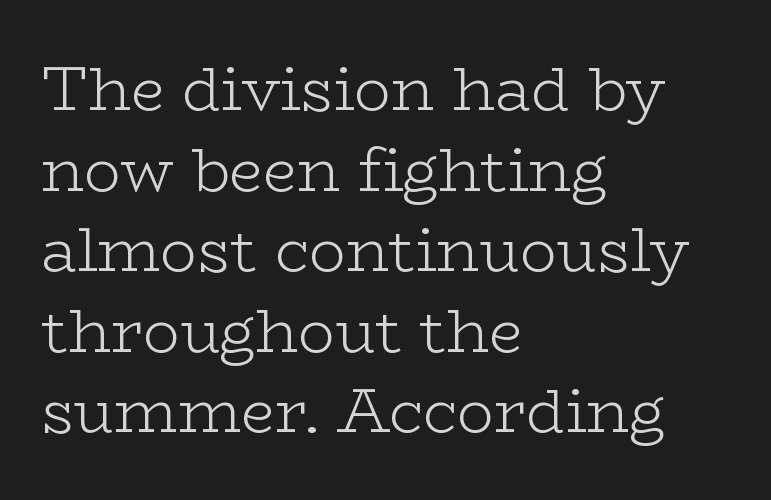
The image shows 61 px light, wide serif type, upright; set left-aligned, normal line spacing (1.32x), normal letter spacing, not underlined; low stroke contrast and a medium x-height.
